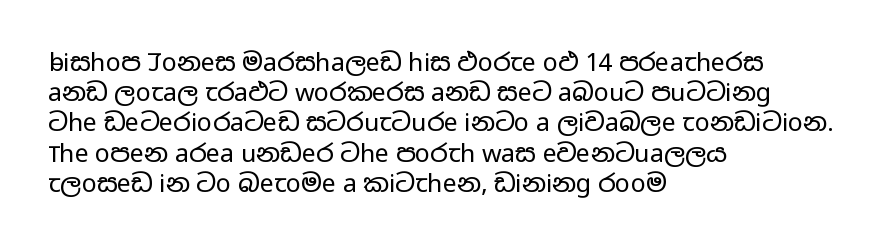
In terms of posture, this sample is upright. The rendering keeps characters at their native spacing. Caption: face not bold, strokes unweighted. The string is rendered with underlining switched off. Horizontal alignment here is leftward, the default for most running prose.
